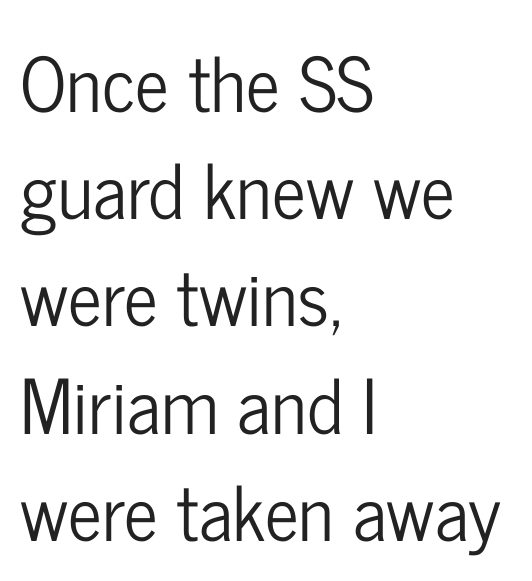
{"serif": "no", "italic": "no", "width": "condensed", "stroke_contrast": "low", "x_height": "medium", "monospaced": "no", "underline": "no", "align": "left", "line_spacing": "normal", "line_spacing_ratio": 1.43, "letter_spacing": "normal", "letter_spacing_em": 0.0, "glyph_px": 75}
